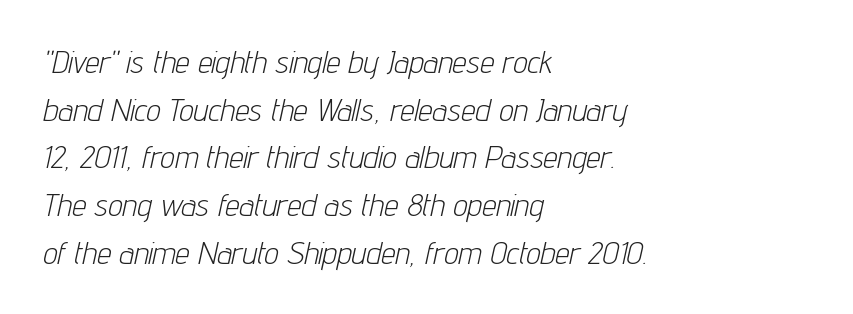
{"italic": "yes", "lean": "right", "slant_degrees": 12, "bold": "no", "weight": "light", "width": "condensed", "stroke_contrast": "low", "x_height": "medium", "monospaced": "no", "underline": "no", "align": "left", "line_spacing": "normal", "line_spacing_ratio": 1.49, "letter_spacing": "normal", "letter_spacing_em": 0.0, "glyph_px": 32}
